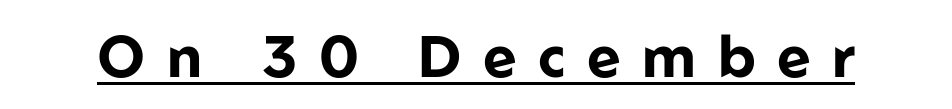
The image shows 58 px bold sans-serif type, upright; set unusually wide letter spacing (+0.37 em), underlined; low stroke contrast and a medium x-height.
